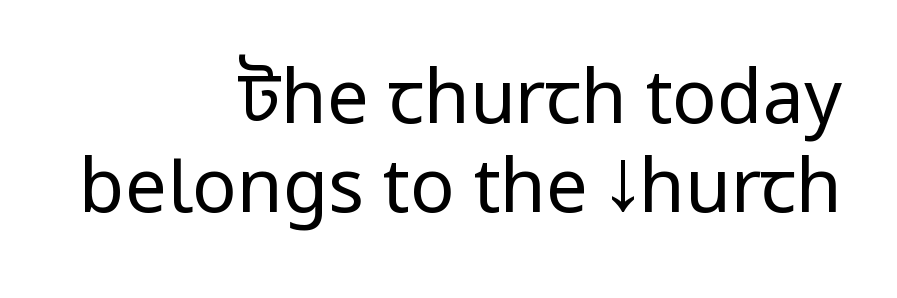
Ordinary non-slanted type is in use. This rendering leaves character spacing at its baseline value. The cut favours lightness, reaching ordinary text weight at its darkest. In CSS terms this would be text-align: right. Is this a fixed-width face? No — the glyphs have proportional, varying widths.
